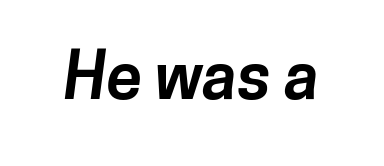
The image shows 65 px bold sans-serif type; set normal letter spacing, not underlined; low stroke contrast and a medium x-height.
